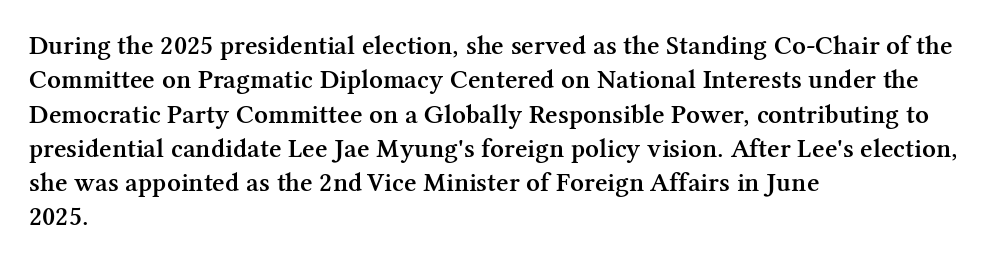
The image shows 27 px text type, upright; set left-aligned, normal line spacing (1.27x), normal letter spacing, not underlined.
